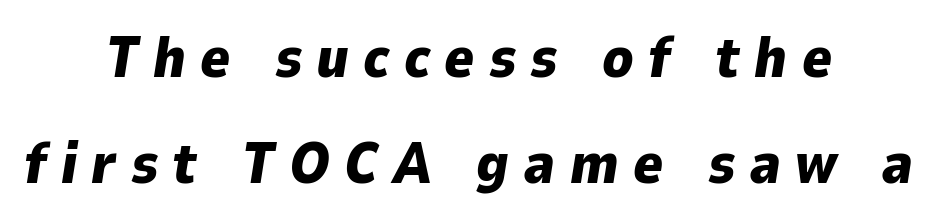
In terms of letterspacing, this is a distinctly airy, spread setting. Every character sits at an angle, as italics do. The lines in this sample share a center point and differ in where they start and stop. A full-strength bold gives these letters their thick strokes.
